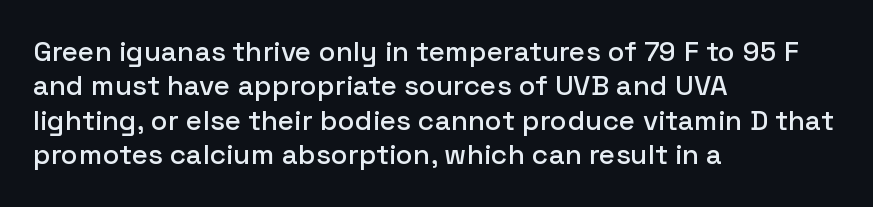
{"serif": "no", "italic": "no", "width": "normal", "stroke_contrast": "low", "x_height": "medium", "monospaced": "no", "underline": "no", "align": "left", "line_spacing_ratio": 1.23, "letter_spacing": "normal", "letter_spacing_em": 0.0, "glyph_px": 28}
